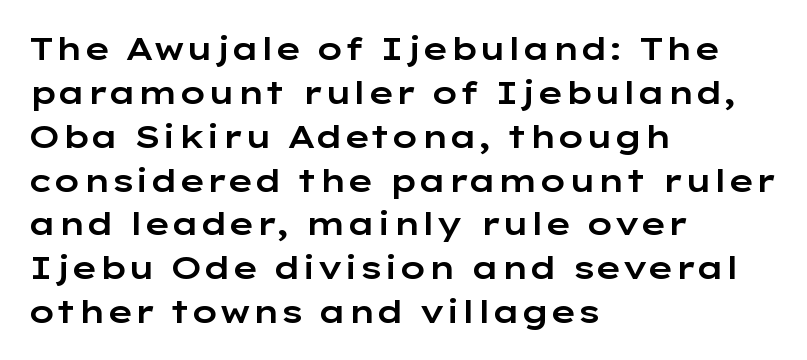
Q: Is the text italic (slanted)? A: No, it is upright.
Q: Is the typeface a serif or a sans-serif typeface? A: Sans-serif.
Q: Is the text underlined? A: No.
Q: How is the paragraph aligned? A: Left-aligned.
Q: Is the spacing between letters normal or unusually wide? A: Normal.
Q: Is the spacing between lines tight, normal or loose? A: Normal.
Q: Width (condensed, normal, or wide)? A: Wide.
Q: Stroke contrast? A: Low.
Q: x-height? A: Medium.
Q: Monospaced? A: No.
